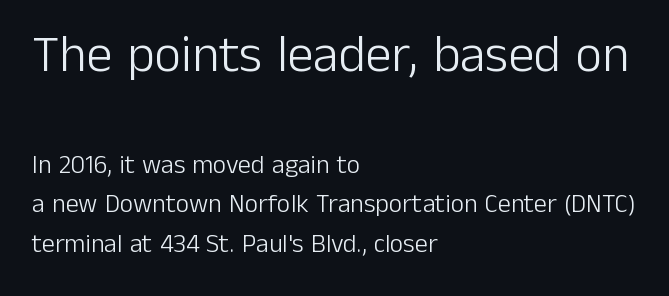
{"serif": "no", "italic": "no", "bold": "no", "weight": "light", "width": "normal", "stroke_contrast": "low", "x_height": "medium", "monospaced": "no", "underline": "no", "align": "left", "line_spacing": "normal", "line_spacing_ratio": 1.52, "letter_spacing": "normal", "letter_spacing_em": 0.0, "larger_block": "first", "size_ratio": 2.0, "glyph_px": 52}
